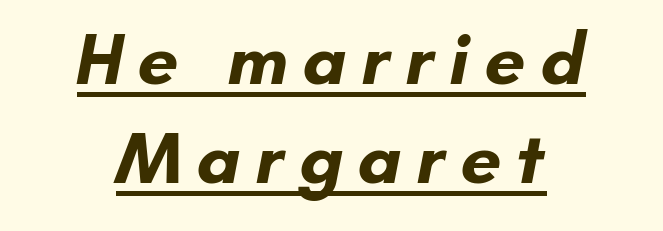
Is this a fixed-width face? No — the glyphs have proportional, varying widths. Type style note: lacks serifs. Glance below the letters and you will spot a drawn line. A normal amount of white space separates one row of letters from the next.
